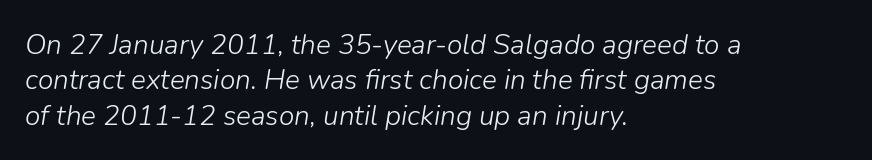
Q: Is the text bold? A: No.
Q: Is the text italic (slanted)? A: Yes, it leans right by about 9 degrees.
Q: Is the text underlined? A: No.
Q: How is the paragraph aligned? A: Left-aligned.
Q: Is the spacing between letters normal or unusually wide? A: Normal.
Q: Is the spacing between lines tight, normal or loose? A: Normal.
Q: Width (condensed, normal, or wide)? A: Normal.
Q: Stroke contrast? A: Low.
Q: x-height? A: Medium.
Q: Monospaced? A: No.
